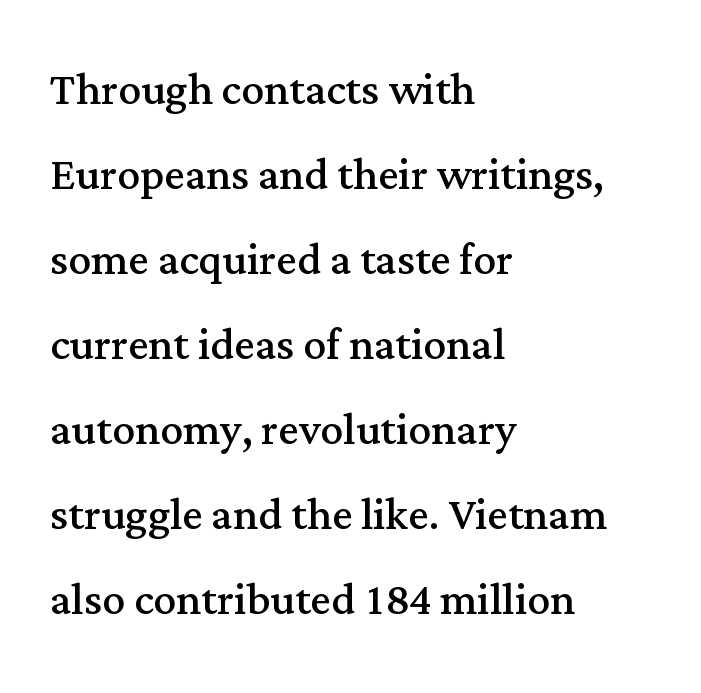
{"serif": "yes", "italic": "no", "bold": "no", "weight": "regular", "width": "normal", "stroke_contrast": "medium", "x_height": "medium", "monospaced": "no", "underline": "no", "align": "left", "line_spacing": "normal", "line_spacing_ratio": 1.49, "letter_spacing": "normal", "letter_spacing_em": 0.0, "glyph_px": 57}
